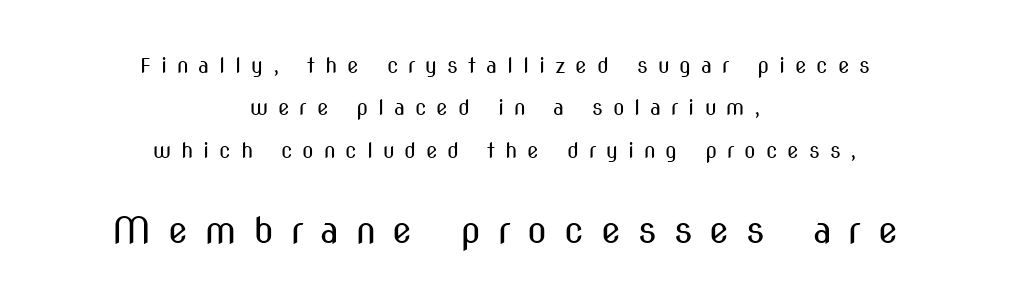
Small over large — that's the arrangement of the two blocks here. Tracking value appears strongly positive — letters spread wide. To sum up the face: it is a sans, with no serifs. Type without underlining.
